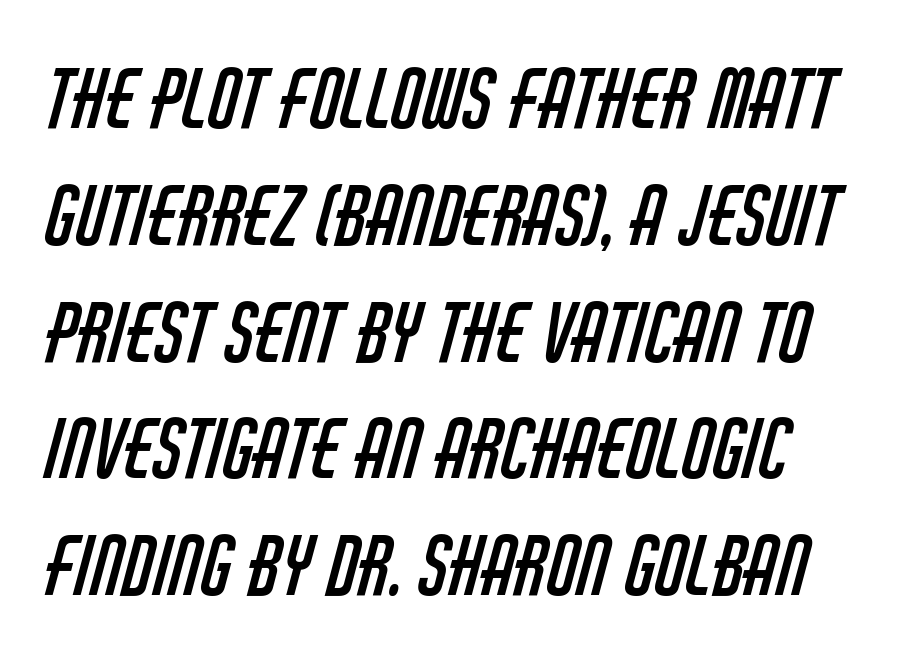
Typographically, this falls in the sans-serif category. The specimen omits any rule beneath the text block's lines. Normally led — the rows are evenly, conventionally spaced. The weight would be labelled regular, book, light, or lighter still.
